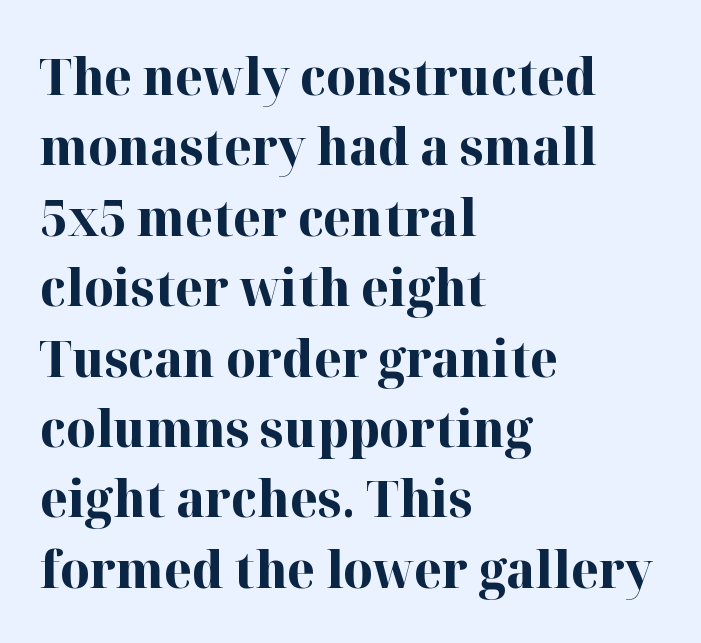
The image shows 51 px bold serif type, upright; set left-aligned, normal line spacing (1.38x), normal letter spacing, not underlined; high stroke contrast and a medium x-height.
